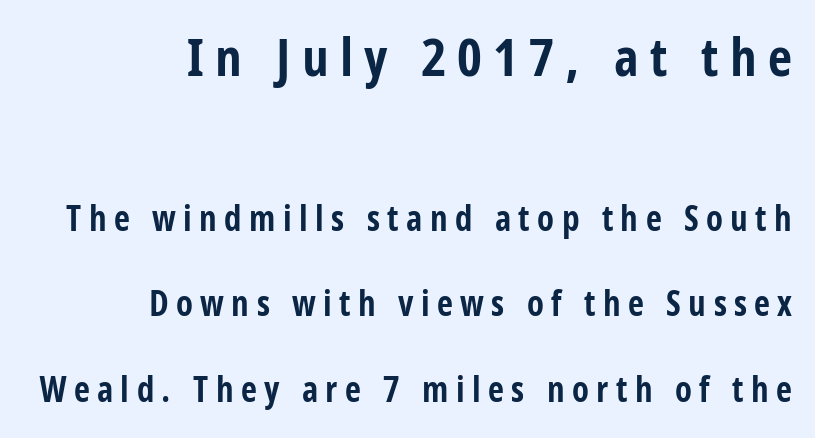
The letters stand straight up with perfectly vertical stems. Which margin do the lines hug? The right one — the left edge is uneven. The words here are not underlined. Looks like regular typesetting: each glyph gets only the width it needs.
